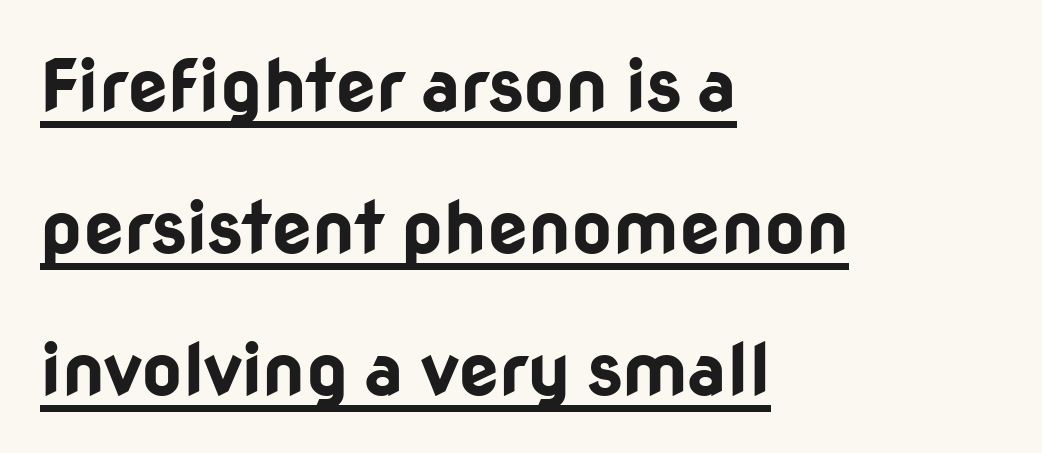
The type is set solid horizontally, with unmodified tracking. Heavy, bold letterforms. Leftover space on each line is placed entirely after the last word. In terms of posture, this sample is upright. The typesetter has applied underlining to the passage shown.
